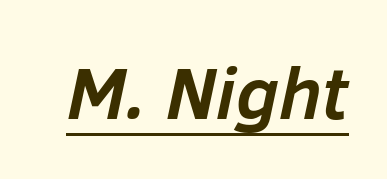
The image shows 74 px semibold type, italic (leaning right); set normal letter spacing, underlined; low stroke contrast and a medium x-height.
